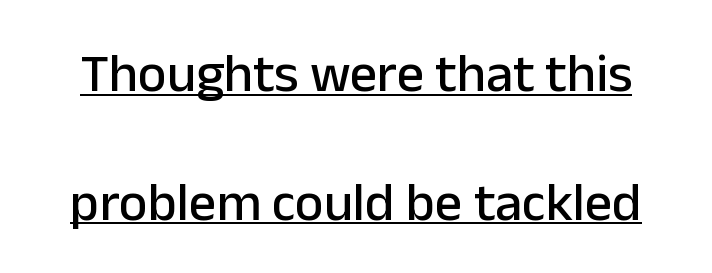
This sample has the flowing, uneven cadence of proportional lettering. It's the straight-up-and-down kind of type. The sample's only ornament is a line tracing under the words. The vertical gap from one line to the next is large. This sample uses plain, unmodified letter spacing.
